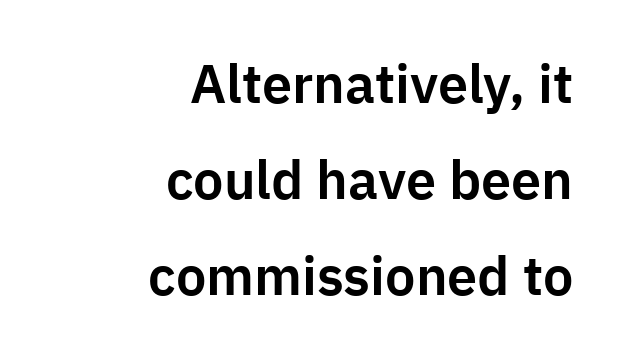
The image shows 54 px sans-serif type, upright; set right-aligned, line spacing 1.78x, normal letter spacing, not underlined; low stroke contrast and a medium x-height.
